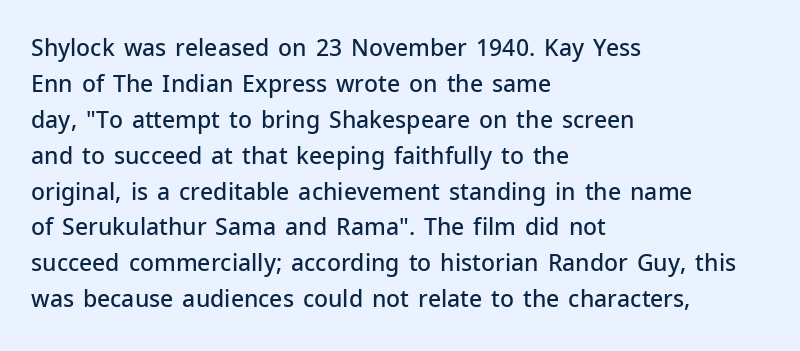
Visually the block forms a straight wall on the left and a jagged coastline on the right. Bold? Not quite — semibold, heavier than regular but stopping short. Horizontal bands of white between lines are of average thickness. Inter-character spacing is left at the font's built-in metrics.
